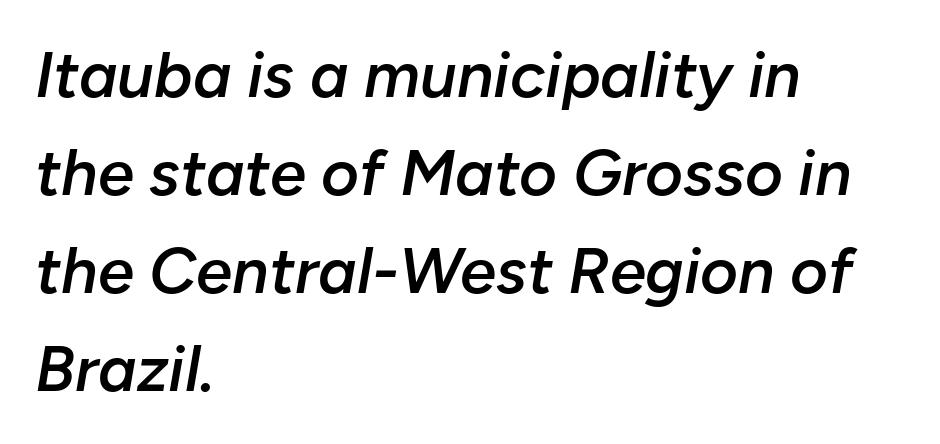
The image shows 65 px semibold type, italic (leaning right); set left-aligned, normal line spacing (1.51x), normal letter spacing, not underlined; low stroke contrast and a medium x-height.
